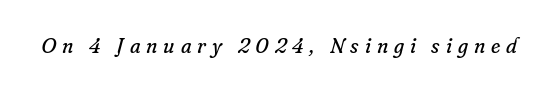
Q: Is the text bold? A: No.
Q: Is the text italic (slanted)? A: Yes, it leans right by about 16 degrees.
Q: Is the text underlined? A: No.
Q: Is the spacing between letters normal or unusually wide? A: Unusually wide.
